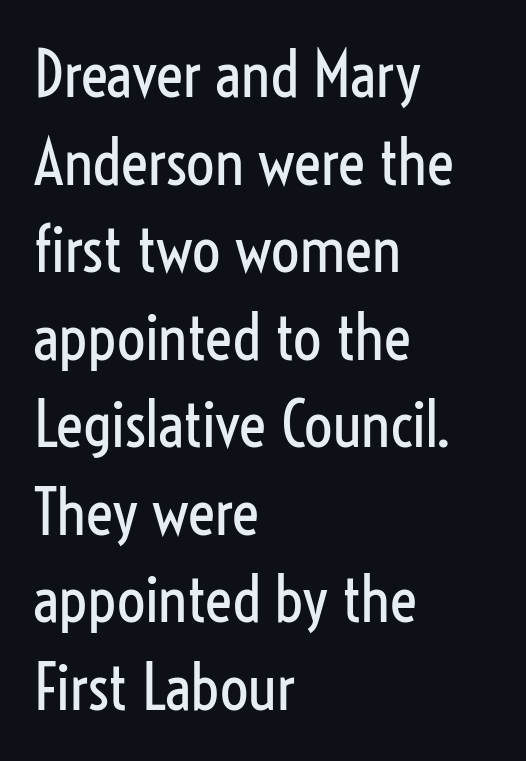
Note the varied advance widths — an 'i' is clearly narrower than an 'm'. No letter is thick-stroked: the sample isn't bold. Quick note: underline off. Upright lettering throughout. Serifs: no, the terminals of the letterforms are clean.
